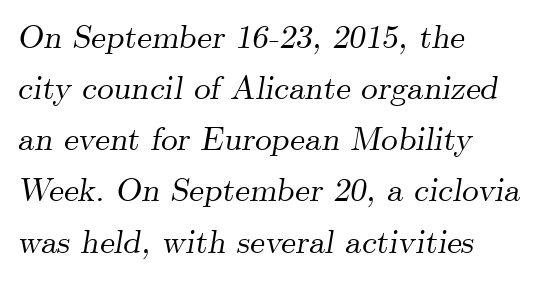
The image shows 33 px serif type, italic (leaning right); set left-aligned, normal line spacing (1.55x), normal letter spacing, not underlined; medium stroke contrast and a small x-height.
